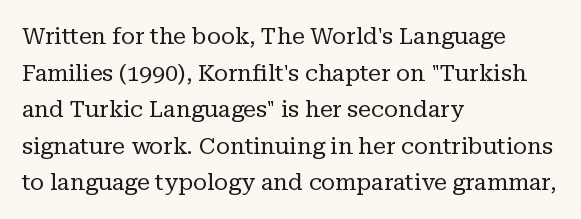
The image shows 23 px text type, upright; set left-aligned, normal line spacing (1.59x), normal letter spacing, not underlined.
